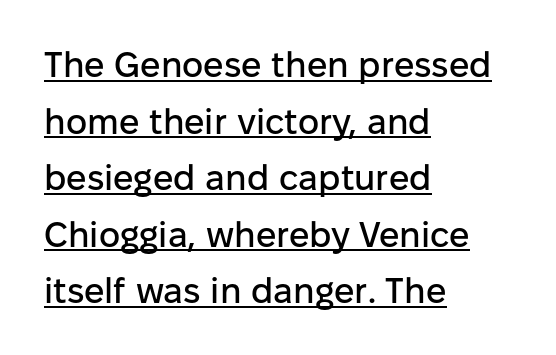
{"serif": "no", "italic": "no", "width": "normal", "stroke_contrast": "low", "x_height": "medium", "monospaced": "no", "underline": "yes", "align": "left", "line_spacing": "normal", "line_spacing_ratio": 1.57, "letter_spacing": "normal", "letter_spacing_em": 0.0, "glyph_px": 36}
